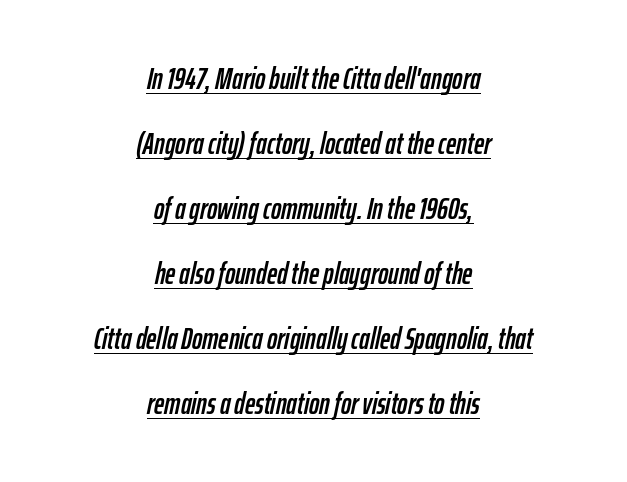
The image shows 31 px condensed type, italic (leaning right); set centered, loose line spacing (2.1x), normal letter spacing, underlined; low stroke contrast and a medium x-height.
